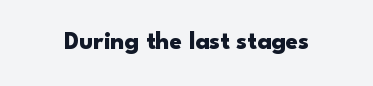
Q: Is the text bold? A: Yes.
Q: Is the text italic (slanted)? A: No, it is upright.
Q: Is the text underlined? A: No.
Q: Is the spacing between letters normal or unusually wide? A: Normal.
